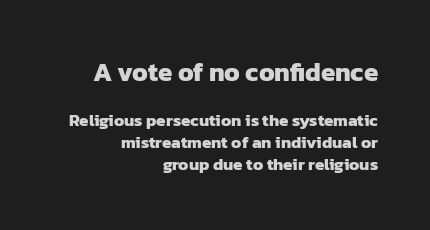
{"bold": "yes", "underline": "no", "align": "right", "line_spacing": "normal", "line_spacing_ratio": 1.31, "letter_spacing": "normal", "letter_spacing_em": 0.0, "larger_block": "first", "size_ratio": 1.53, "glyph_px": 26}
